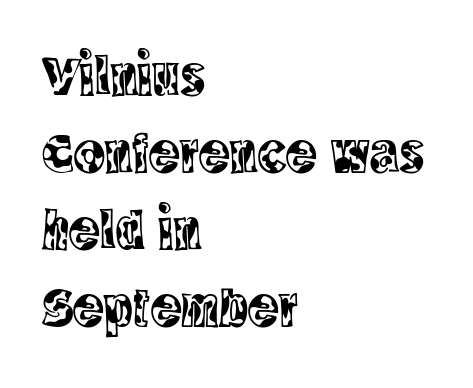
{"serif": "yes", "italic": "no", "width": "condensed", "x_height": "large", "monospaced": "no", "underline": "no", "align": "left", "line_spacing": "normal", "line_spacing_ratio": 1.33, "letter_spacing": "normal", "letter_spacing_em": 0.0, "glyph_px": 58}
